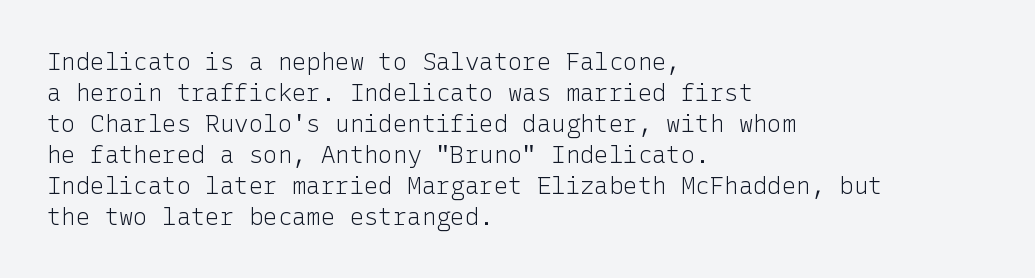
The image shows 24 px text type, upright; set left-aligned, normal line spacing (1.29x), normal letter spacing, not underlined.
